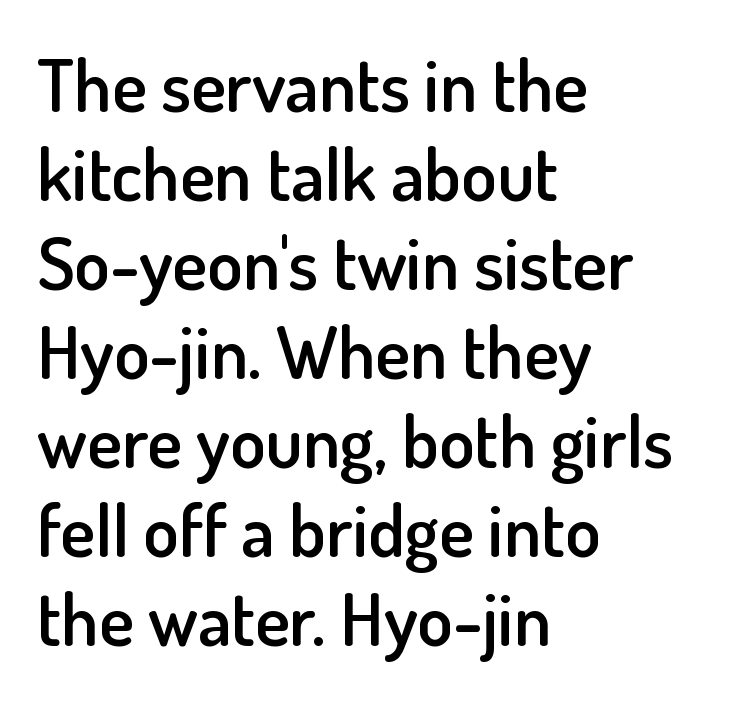
Q: Is the text bold? A: Semi-bold.
Q: Is the text italic (slanted)? A: No, it is upright.
Q: Is the typeface a serif or a sans-serif typeface? A: Sans-serif.
Q: Is the text underlined? A: No.
Q: How is the paragraph aligned? A: Left-aligned.
Q: Is the spacing between letters normal or unusually wide? A: Normal.
Q: Width (condensed, normal, or wide)? A: Normal.
Q: Stroke contrast? A: Low.
Q: x-height? A: Small.
Q: Monospaced? A: No.
